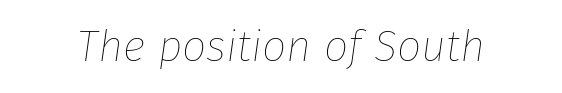
The image shows 43 px thin type, italic (leaning right); set normal letter spacing, not underlined; low stroke contrast and a medium x-height.
